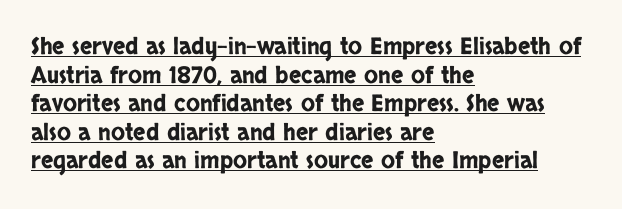
{"italic": "no", "underline": "yes", "align": "left", "line_spacing_ratio": 1.24, "letter_spacing": "normal", "letter_spacing_em": 0.0, "glyph_px": 23}
